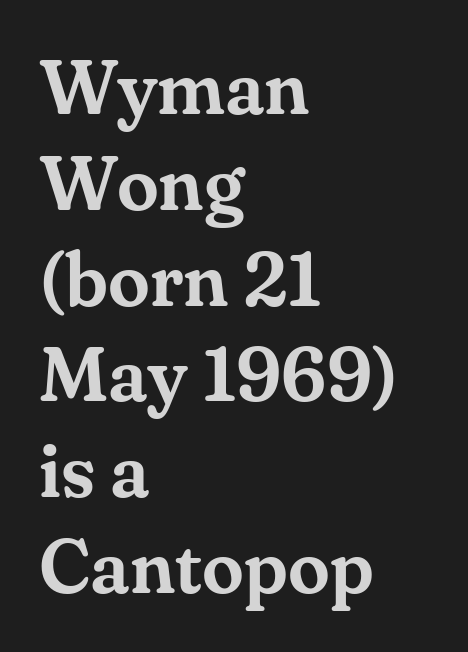
The image shows 76 px serif type, upright; set left-aligned, normal line spacing (1.26x), normal letter spacing, not underlined; medium stroke contrast and a small x-height.
